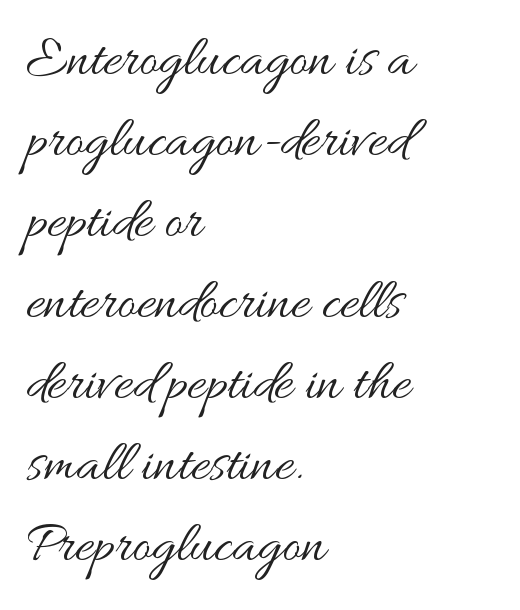
{"bold": "no", "weight": "regular", "width": "wide", "stroke_contrast": "medium", "x_height": "small", "monospaced": "no", "underline": "no", "align": "left", "line_spacing": "normal", "line_spacing_ratio": 1.42, "letter_spacing": "normal", "letter_spacing_em": 0.0, "glyph_px": 57}
